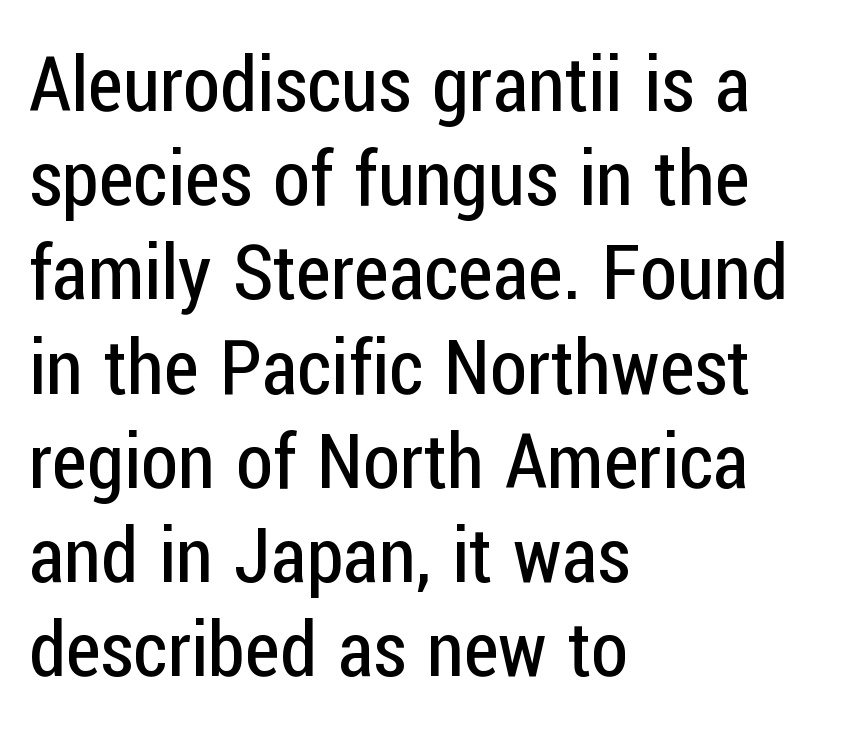
Q: Is the text bold? A: No.
Q: Is the text italic (slanted)? A: No, it is upright.
Q: Is the typeface a serif or a sans-serif typeface? A: Sans-serif.
Q: Is the text underlined? A: No.
Q: How is the paragraph aligned? A: Left-aligned.
Q: Is the spacing between letters normal or unusually wide? A: Normal.
Q: Width (condensed, normal, or wide)? A: Condensed.
Q: Stroke contrast? A: Low.
Q: x-height? A: Medium.
Q: Monospaced? A: No.
